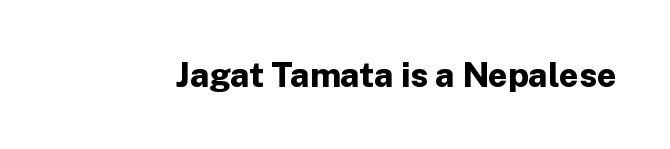
The letters advance in unequal steps, a hallmark of proportional type. The font's upright variant was chosen for this text. Every letter is thick-stroked: bold, no question. Decoration check: the copy has no underline.
